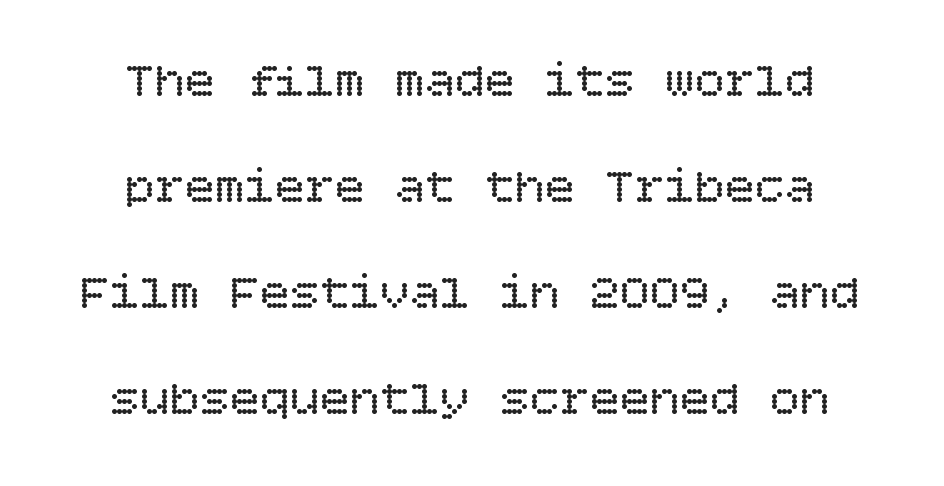
Is the type heavy? It reads as light-to-regular instead. How are the letters spaced? Ordinarily, with no added tracking. Plain, unruled lines of type. Interline gaps are noticeably wide in this sample. The paragraph shown floats in the horizontal middle.
